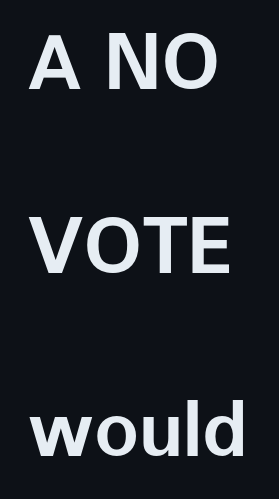
What stands out about the letter spacing? Nothing — it is the standard amount. Posture: vertical. Plenty of ink on the page — the face is bold. Baseline-to-baseline distance is far greater than the letter height.
